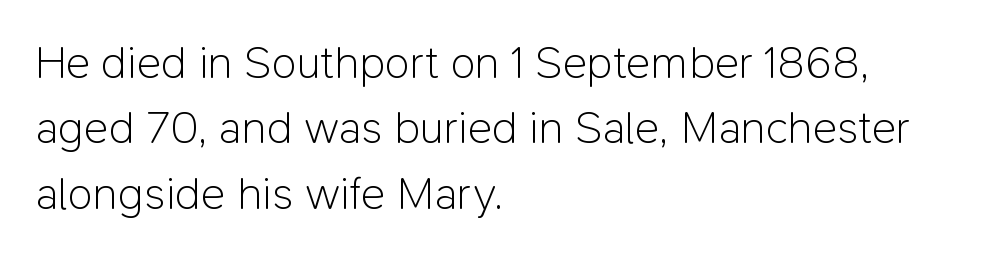
The image shows 46 px light sans-serif type, upright; set left-aligned, normal line spacing (1.42x), normal letter spacing, not underlined; low stroke contrast and a medium x-height.
